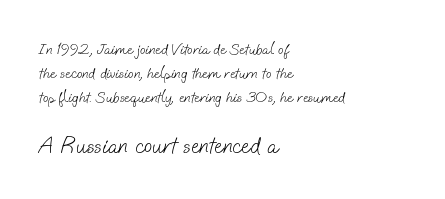
Notice how descenders clear the ascenders below comfortably — that's standard leading. Does the bottom block carry the larger type? Yes, it does. Casual observation: everything's shoved over to the left. What stands out about the letter spacing? Nothing — it is the standard amount.
